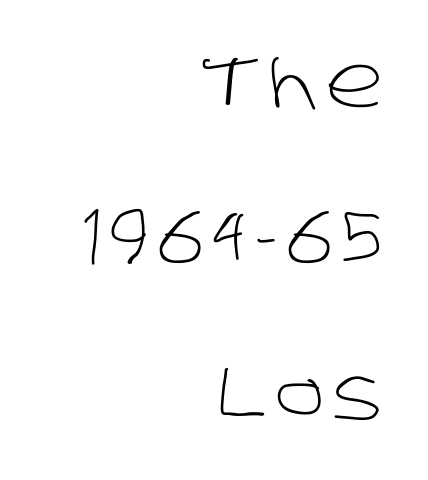
Compared with typical paragraphs, the rows here are farther apart. The passage shown is not underscored anywhere. Compared with a flush-left layout, this one pins lines to the opposite, right side. Weight: not bold — regular or lighter.
